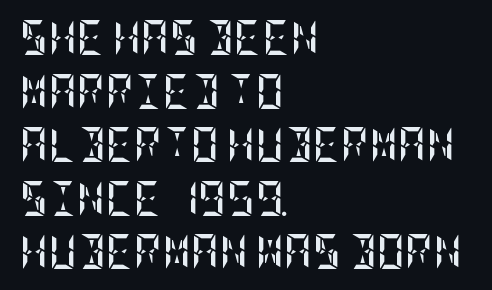
The image shows 35 px semibold, condensed type, upright; set left-aligned, normal line spacing (1.53x), normal letter spacing, not underlined; low stroke contrast and a large x-height.
